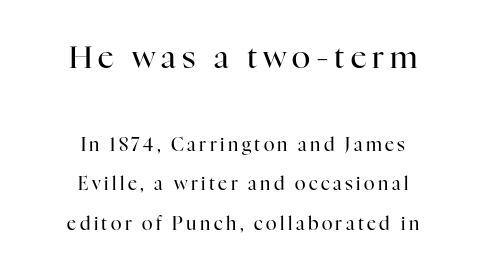
Q: Is the text bold? A: No.
Q: Is the text italic (slanted)? A: No, it is upright.
Q: Is the typeface a serif or a sans-serif typeface? A: Serif.
Q: Is the text underlined? A: No.
Q: How is the paragraph aligned? A: Centered.
Q: Is the spacing between lines tight, normal or loose? A: Loose.
Q: Which block of text is set in a larger size, the first (top) or the second (bottom)? A: The first (top) one.
Q: Width (condensed, normal, or wide)? A: Normal.
Q: Stroke contrast? A: High.
Q: x-height? A: Medium.
Q: Monospaced? A: No.
